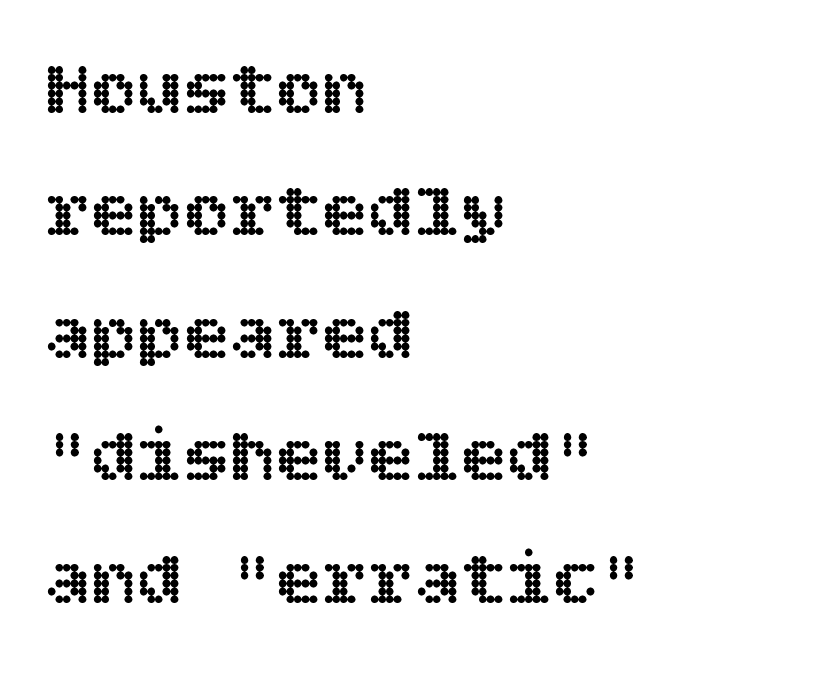
{"italic": "no", "width": "normal", "x_height": "large", "underline": "no", "align": "left", "line_spacing": "normal", "line_spacing_ratio": 1.59, "letter_spacing": "normal", "letter_spacing_em": 0.0, "glyph_px": 77}
